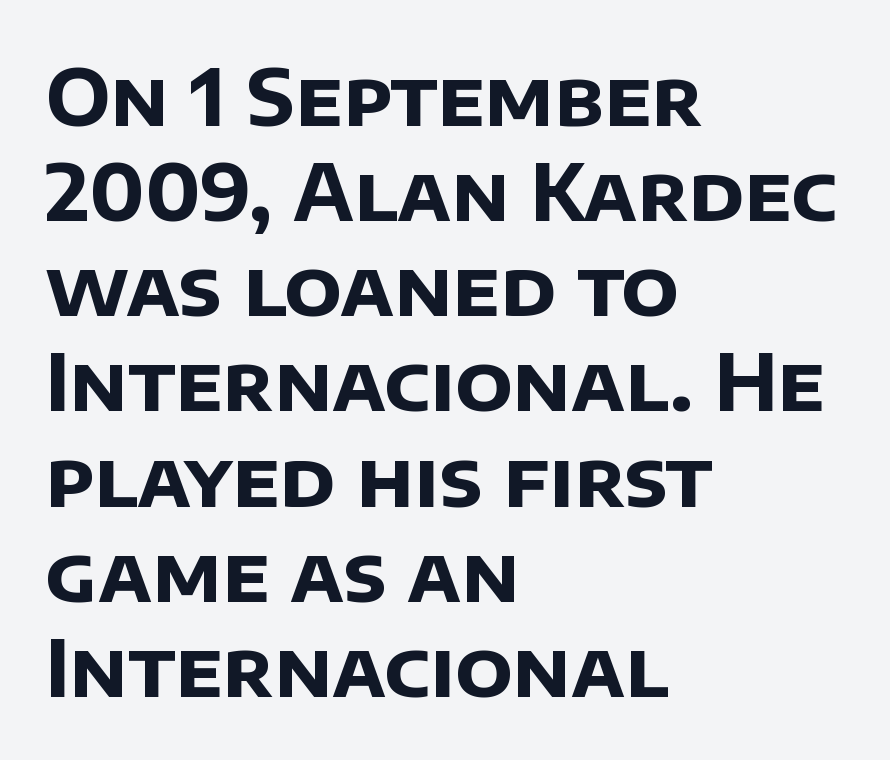
The image shows 78 px bold sans-serif type; set left-aligned, line spacing 1.22x, normal letter spacing, not underlined; low stroke contrast and a large x-height.
